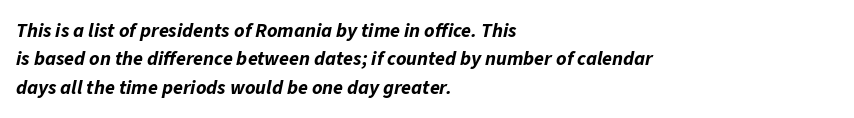
{"italic": "yes", "lean": "right", "slant_degrees": 11, "bold": "yes", "underline": "no", "align": "left", "line_spacing": "normal", "line_spacing_ratio": 1.42, "letter_spacing": "normal", "letter_spacing_em": 0.0, "glyph_px": 20}
